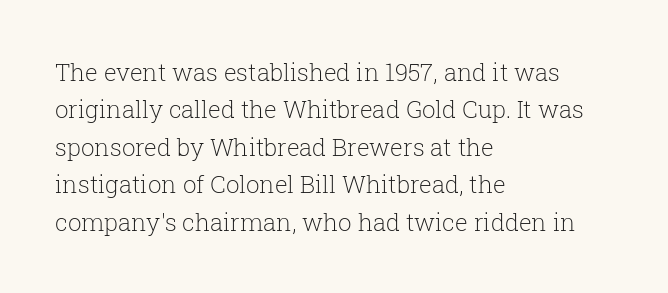
Q: Is the text bold? A: No.
Q: Is the text italic (slanted)? A: No, it is upright.
Q: Is the text underlined? A: No.
Q: How is the paragraph aligned? A: Left-aligned.
Q: Is the spacing between letters normal or unusually wide? A: Normal.
Q: Is the spacing between lines tight, normal or loose? A: Normal.
